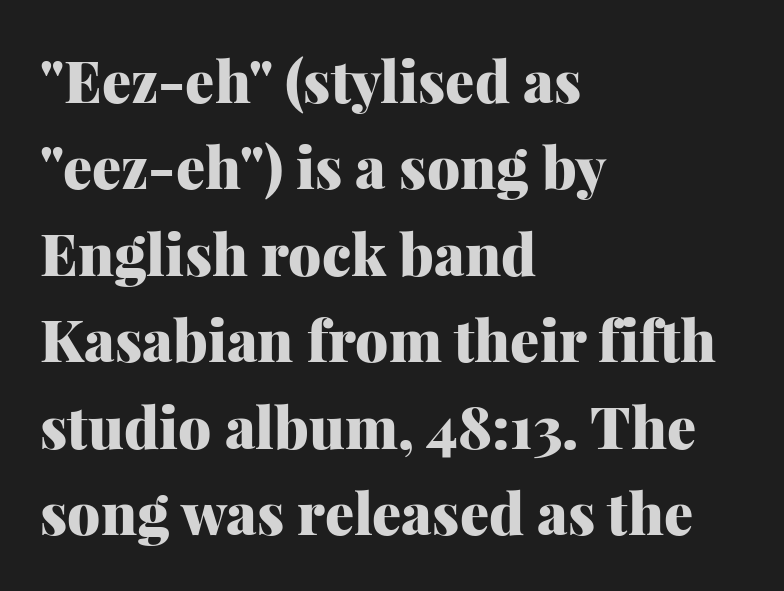
No italicization has been applied; the sample stays upright. The ragged edge is on the right, which tells us the setting is flush left. No word sits above an underline. Students, observe: this is what conventionally led text looks like. The face used here is proportionally spaced, like ordinary book or web type. Typesetter's note: full bold, strokes at maximum text heaviness.
